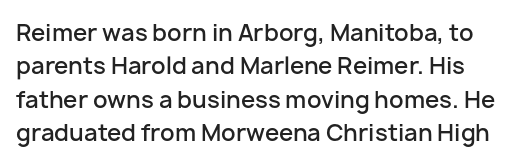
Q: Is the text bold? A: Semi-bold.
Q: Is the text italic (slanted)? A: No, it is upright.
Q: Is the text underlined? A: No.
Q: How is the paragraph aligned? A: Left-aligned.
Q: Is the spacing between letters normal or unusually wide? A: Normal.
Q: Is the spacing between lines tight, normal or loose? A: Normal.
